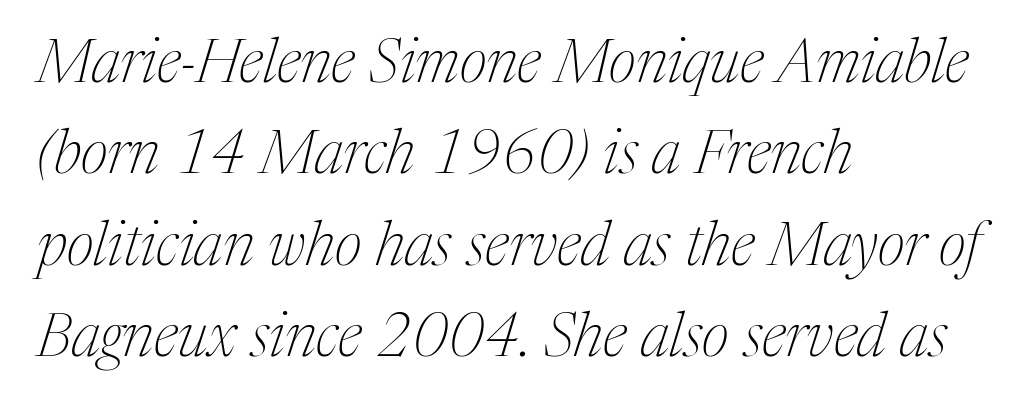
{"serif": "yes", "italic": "yes", "lean": "right", "slant_degrees": 17, "bold": "no", "weight": "thin", "width": "normal", "stroke_contrast": "medium", "x_height": "medium", "monospaced": "no", "underline": "no", "align": "left", "line_spacing": "normal", "line_spacing_ratio": 1.5, "letter_spacing": "normal", "letter_spacing_em": 0.0, "glyph_px": 61}
